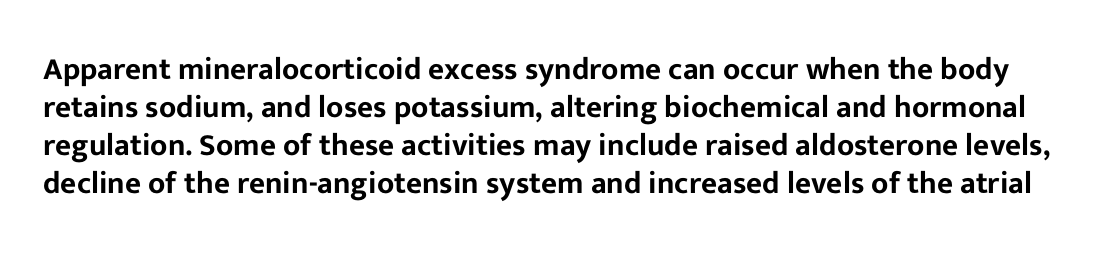
The image shows 31 px sans-serif type, upright; set line spacing 1.23x, normal letter spacing, not underlined; low stroke contrast and a medium x-height.
